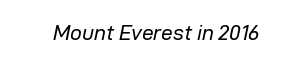
The image shows 21 px text type, italic (leaning right); set normal letter spacing, not underlined.
